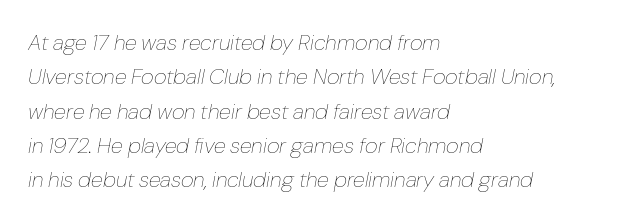
{"italic": "yes", "lean": "right", "slant_degrees": 10, "bold": "no", "underline": "no", "align": "left", "line_spacing": "normal", "line_spacing_ratio": 1.56, "letter_spacing": "normal", "letter_spacing_em": 0.0, "glyph_px": 22}
